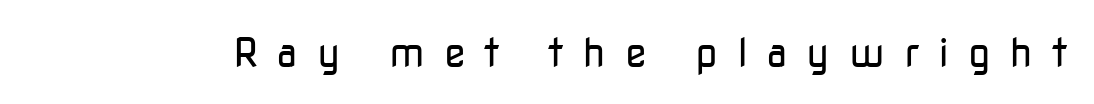
The image shows 40 px regular-weight sans-serif type, upright; set unusually wide letter spacing (+0.47 em), not underlined; low stroke contrast and a medium x-height.
